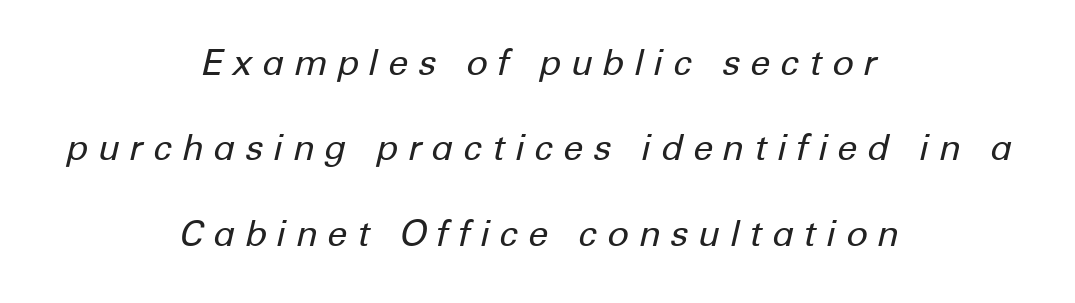
{"italic": "yes", "lean": "right", "slant_degrees": 12, "bold": "no", "weight": "regular", "width": "normal", "stroke_contrast": "low", "x_height": "medium", "monospaced": "no", "underline": "no", "align": "center", "line_spacing": "loose", "line_spacing_ratio": 2.37, "letter_spacing": "wide", "letter_spacing_em": 0.26, "glyph_px": 36}
